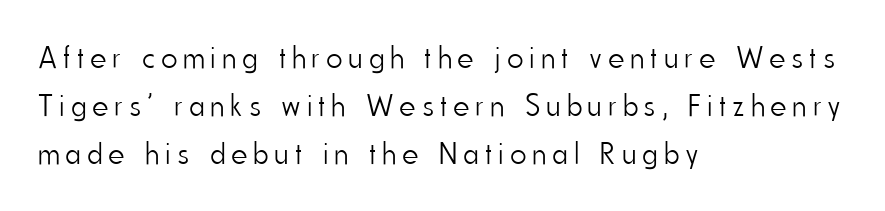
{"serif": "no", "italic": "no", "bold": "no", "weight": "light", "width": "condensed", "stroke_contrast": "low", "x_height": "small", "monospaced": "no", "underline": "no", "align": "left", "line_spacing": "normal", "line_spacing_ratio": 1.55, "letter_spacing": "wide", "letter_spacing_em": 0.21, "glyph_px": 31}
